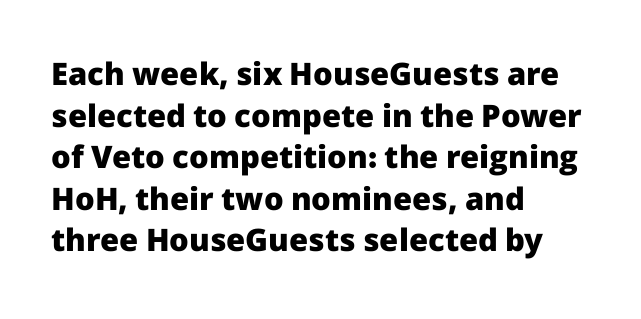
The face used here is a sans, in the tradition of grotesques and geometrics. Note the varied advance widths — an 'i' is clearly narrower than an 'm'. The tracking reads as untouched default to a designer's eye. Leading: standard. Typeset ragged right — the left edge is the straight one.
